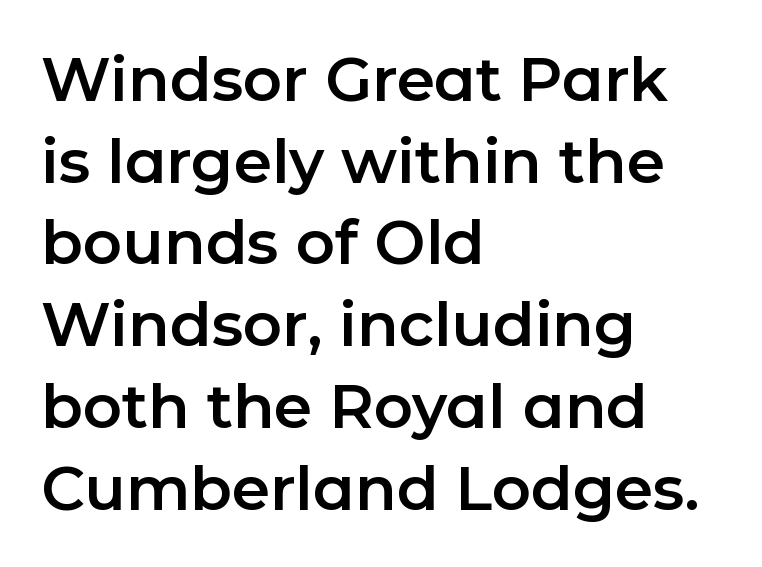
Q: Is the text italic (slanted)? A: No, it is upright.
Q: Is the typeface a serif or a sans-serif typeface? A: Sans-serif.
Q: Is the text underlined? A: No.
Q: How is the paragraph aligned? A: Left-aligned.
Q: Is the spacing between letters normal or unusually wide? A: Normal.
Q: Is the spacing between lines tight, normal or loose? A: Normal.
Q: Width (condensed, normal, or wide)? A: Normal.
Q: Stroke contrast? A: Low.
Q: x-height? A: Medium.
Q: Monospaced? A: No.
